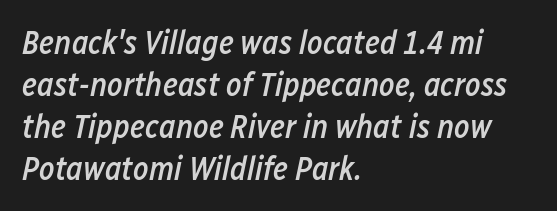
How heavy is the stroke? Medium-heavy — a semibold, shy of bold. Does the lettering tilt? It does — this is italic. Unmarked baselines from the first word to the last. Evenly set lines give the paragraph a standard silhouette. Left-aligned paragraph, ragged on the right. The letters sit at their default tracking, neither squeezed nor spread.
